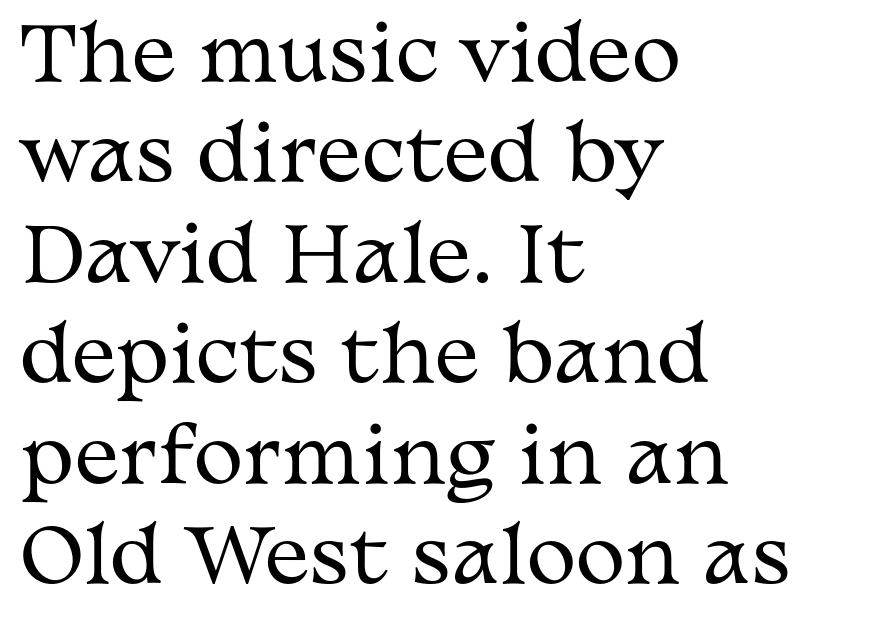
{"serif": "yes", "italic": "no", "bold": "no", "weight": "regular", "width": "wide", "stroke_contrast": "medium", "x_height": "medium", "monospaced": "no", "underline": "no", "align": "left", "line_spacing": "normal", "line_spacing_ratio": 1.34, "letter_spacing": "normal", "letter_spacing_em": 0.0, "glyph_px": 75}
